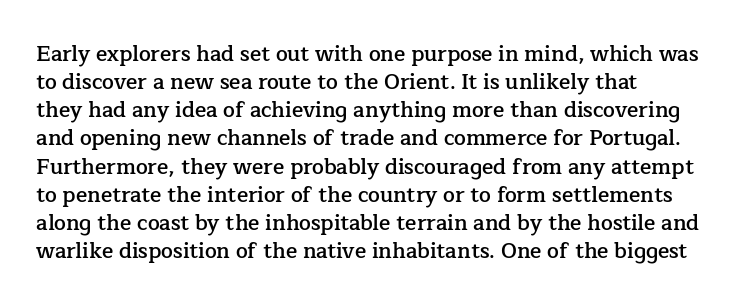
The image shows 21 px text type, upright; set left-aligned, normal line spacing (1.34x), normal letter spacing, not underlined.
